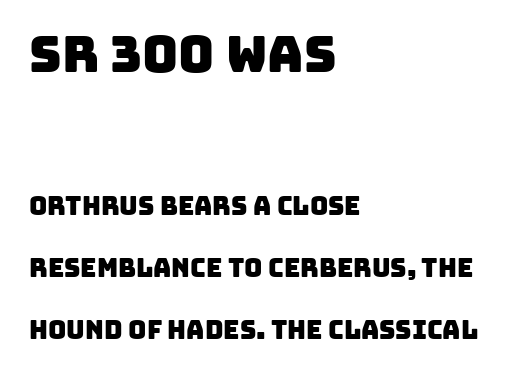
Q: Is the typeface a serif or a sans-serif typeface? A: Sans-serif.
Q: Is the text underlined? A: No.
Q: How is the paragraph aligned? A: Left-aligned.
Q: Is the spacing between letters normal or unusually wide? A: Normal.
Q: Is the spacing between lines tight, normal or loose? A: Loose.
Q: Which block of text is set in a larger size, the first (top) or the second (bottom)? A: The first (top) one.
Q: Width (condensed, normal, or wide)? A: Normal.
Q: Stroke contrast? A: Low.
Q: x-height? A: Large.
Q: Monospaced? A: No.
